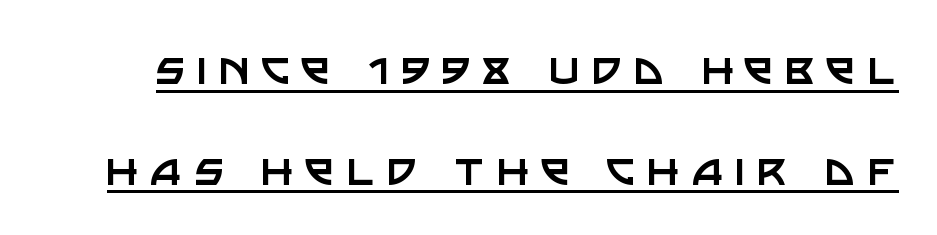
The image shows 53 px regular-weight sans-serif type, upright; set loose line spacing (1.9x), unusually wide letter spacing (+0.22 em), underlined; low stroke contrast and a large x-height.
